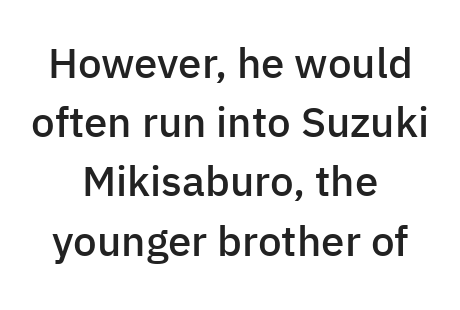
{"serif": "no", "italic": "no", "bold": "semi", "weight": "semibold", "width": "normal", "stroke_contrast": "low", "x_height": "medium", "monospaced": "no", "underline": "no", "align": "center", "line_spacing": "normal", "line_spacing_ratio": 1.41, "letter_spacing": "normal", "letter_spacing_em": 0.0, "glyph_px": 42}
